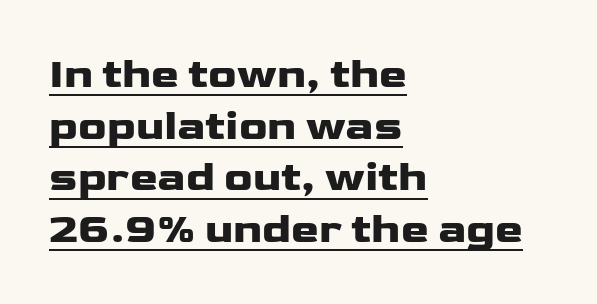
The image shows 42 px heavy, wide sans-serif type, upright; set left-aligned, line spacing 1.23x, normal letter spacing, underlined; low stroke contrast and a medium x-height.
